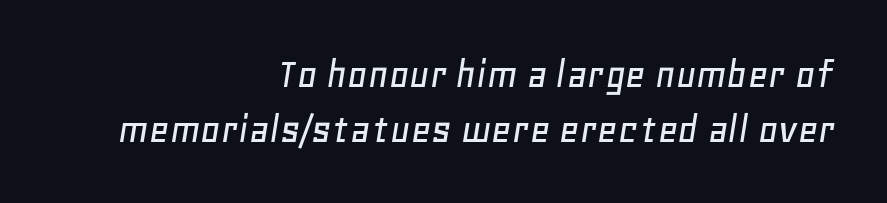
Q: Is the text italic (slanted)? A: Yes, it leans right by about 11 degrees.
Q: Is the text underlined? A: No.
Q: How is the paragraph aligned? A: Right-aligned.
Q: Is the spacing between letters normal or unusually wide? A: Normal.
Q: Is the spacing between lines tight, normal or loose? A: Normal.
Q: Width (condensed, normal, or wide)? A: Normal.
Q: Stroke contrast? A: Low.
Q: x-height? A: Large.
Q: Monospaced? A: No.
